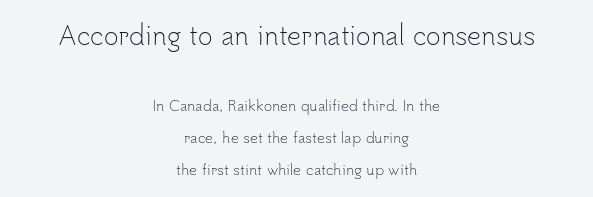
No heavy texture on the line: the type isn't bold. How are the letters spaced? Ordinarily, with no added tracking. This sample trades compactness for vertical openness between lines. The glyphs are unaccompanied by any horizontal stroke below them. The block sitting higher on the canvas is the one with enlarged characters. The rendering positions every line midway between the sides.
